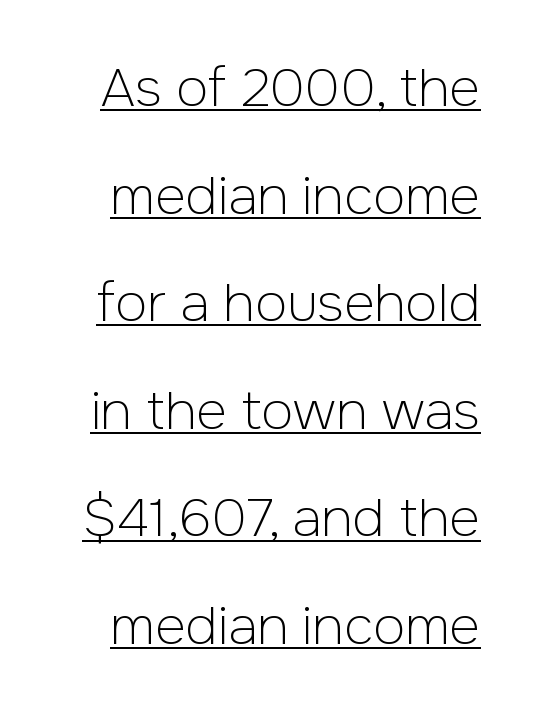
The rendering shows plain stroke endings on the letterforms — a sans-serif design. Honestly, the letter spacing is just normal — you wouldn't notice it. This is the regular roman posture of the typeface. The rendered words wear a rule along their underside. No chunkiness to these letters — they're not bold. Note the varied advance widths — an 'i' is clearly narrower than an 'm'.
